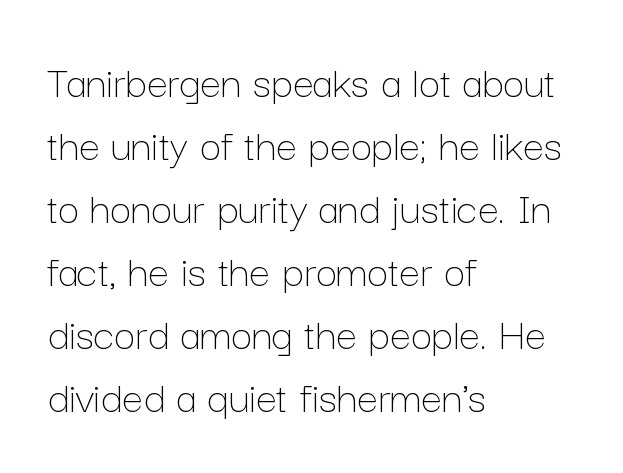
Q: Is the text bold? A: No.
Q: Is the text italic (slanted)? A: No, it is upright.
Q: Is the text underlined? A: No.
Q: How is the paragraph aligned? A: Left-aligned.
Q: Is the spacing between letters normal or unusually wide? A: Normal.
Q: Is the spacing between lines tight, normal or loose? A: Normal.
Q: Width (condensed, normal, or wide)? A: Normal.
Q: Stroke contrast? A: Low.
Q: x-height? A: Medium.
Q: Monospaced? A: No.
